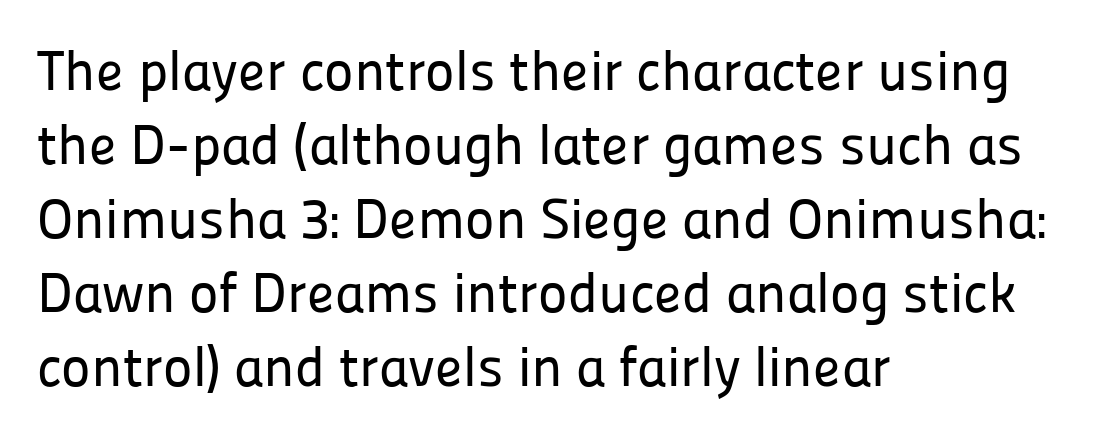
These lines are rendered in a variable-pitch font. Evenly set lines give the paragraph a standard silhouette. The font's upright variant was chosen for this text. Descender tails drop into unmarked territory. The paragraph shown leans on its left margin. No feet cap the strokes, marking this as sans-serif type.
